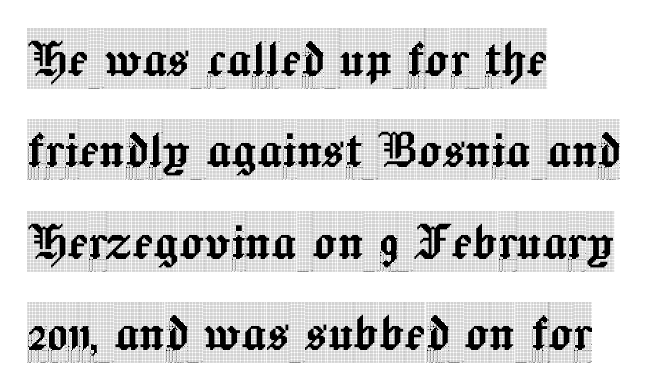
The image shows 61 px condensed serif type, upright; set left-aligned, normal line spacing (1.5x), normal letter spacing, not underlined; a large x-height.
